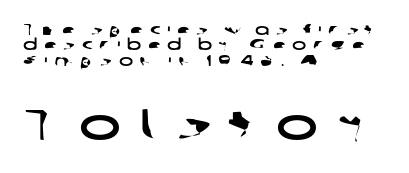
Compare the two chunks: the lower has the greater cap height. Spacing between characters has been opened up far beyond the box default. Are there feet on the stems? There aren't — it's a sans. The face used here is proportionally spaced, like ordinary book or web type.
